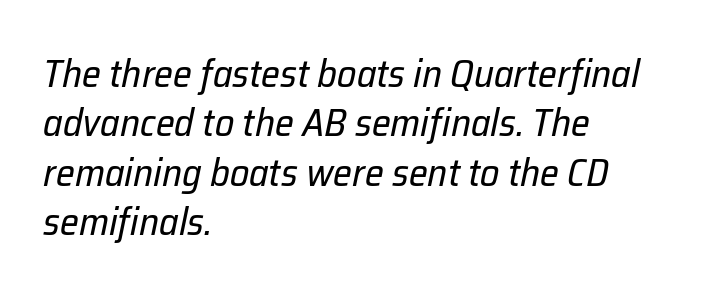
Q: Is the text bold? A: No.
Q: Is the text italic (slanted)? A: Yes, it leans right by about 12 degrees.
Q: Is the text underlined? A: No.
Q: How is the paragraph aligned? A: Left-aligned.
Q: Is the spacing between letters normal or unusually wide? A: Normal.
Q: Is the spacing between lines tight, normal or loose? A: Normal.
Q: Width (condensed, normal, or wide)? A: Normal.
Q: Stroke contrast? A: Low.
Q: x-height? A: Medium.
Q: Monospaced? A: No.
